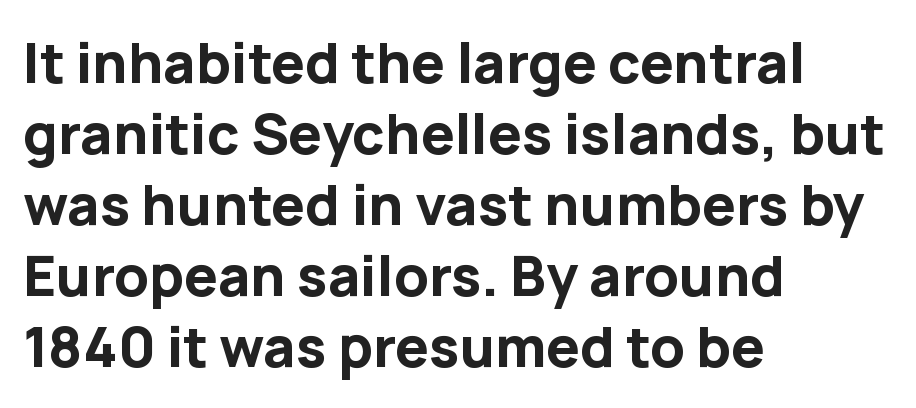
Q: Is the text bold? A: Yes.
Q: Is the text italic (slanted)? A: No, it is upright.
Q: Is the typeface a serif or a sans-serif typeface? A: Sans-serif.
Q: Is the text underlined? A: No.
Q: How is the paragraph aligned? A: Left-aligned.
Q: Is the spacing between letters normal or unusually wide? A: Normal.
Q: Is the spacing between lines tight, normal or loose? A: Normal.
Q: Width (condensed, normal, or wide)? A: Normal.
Q: Stroke contrast? A: Low.
Q: x-height? A: Medium.
Q: Monospaced? A: No.
